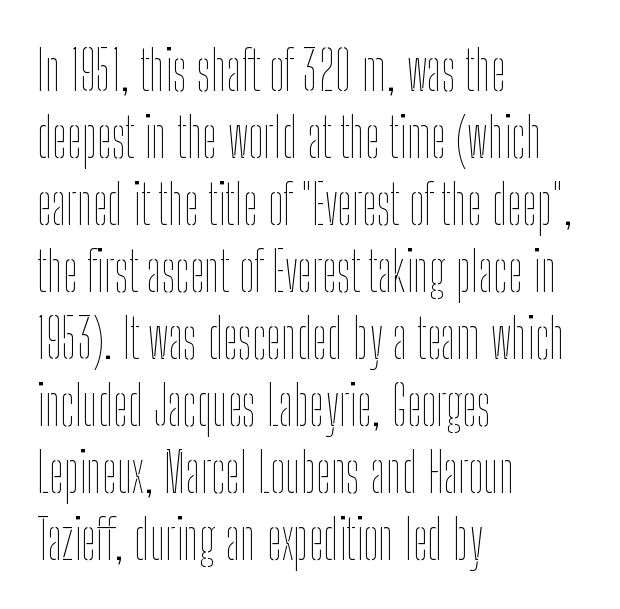
{"italic": "no", "bold": "no", "weight": "thin", "width": "condensed", "stroke_contrast": "low", "x_height": "medium", "monospaced": "no", "underline": "no", "align": "left", "line_spacing_ratio": 1.24, "letter_spacing": "normal", "letter_spacing_em": 0.0, "glyph_px": 54}
